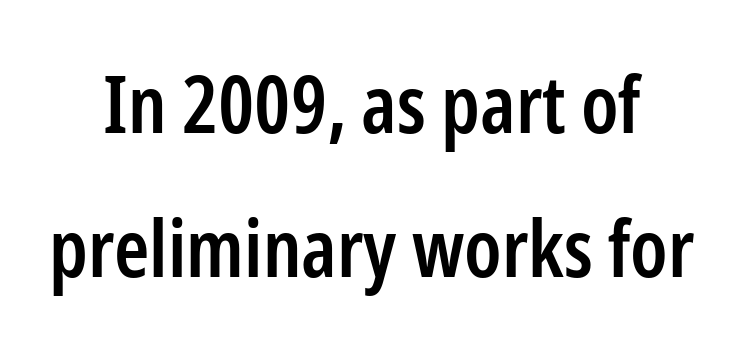
Q: Is the text bold? A: Semi-bold.
Q: Is the text italic (slanted)? A: No, it is upright.
Q: Is the typeface a serif or a sans-serif typeface? A: Sans-serif.
Q: Is the text underlined? A: No.
Q: Is the spacing between letters normal or unusually wide? A: Normal.
Q: Width (condensed, normal, or wide)? A: Condensed.
Q: Stroke contrast? A: Low.
Q: x-height? A: Medium.
Q: Monospaced? A: No.
